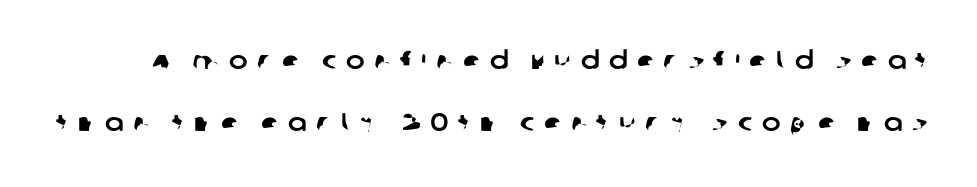
The image shows 25 px text type; set loose line spacing (2.5x), unusually wide letter spacing (+0.38 em), not underlined.
